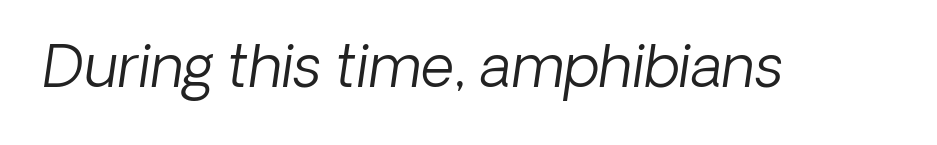
{"italic": "yes", "lean": "right", "slant_degrees": 8, "bold": "no", "weight": "light", "width": "normal", "stroke_contrast": "low", "x_height": "medium", "monospaced": "no", "underline": "no", "letter_spacing": "normal", "letter_spacing_em": 0.0, "glyph_px": 58}
